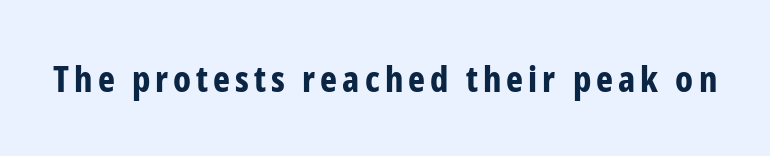
{"serif": "no", "italic": "no", "bold": "yes", "weight": "bold", "width": "condensed", "stroke_contrast": "low", "x_height": "medium", "monospaced": "no", "underline": "no", "glyph_px": 36}
